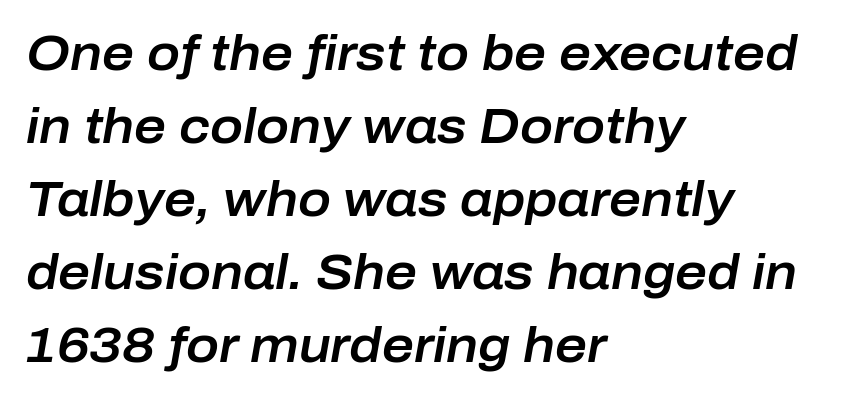
The image shows 49 px text type, italic (leaning right); set left-aligned, normal line spacing (1.49x), normal letter spacing, not underlined; low stroke contrast and a medium x-height.
